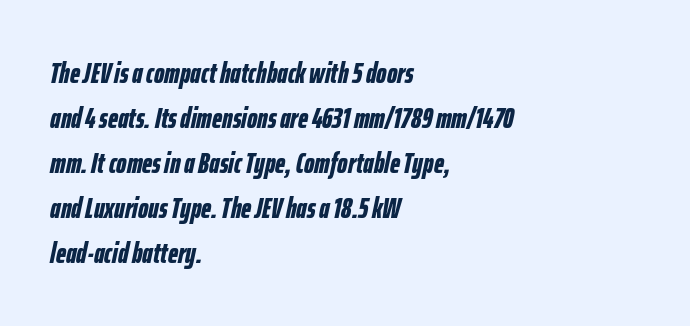
{"italic": "yes", "lean": "right", "slant_degrees": 12, "bold": "yes", "weight": "bold", "width": "condensed", "stroke_contrast": "low", "x_height": "medium", "monospaced": "no", "underline": "no", "align": "left", "line_spacing": "normal", "line_spacing_ratio": 1.55, "letter_spacing": "normal", "letter_spacing_em": 0.0, "glyph_px": 29}
